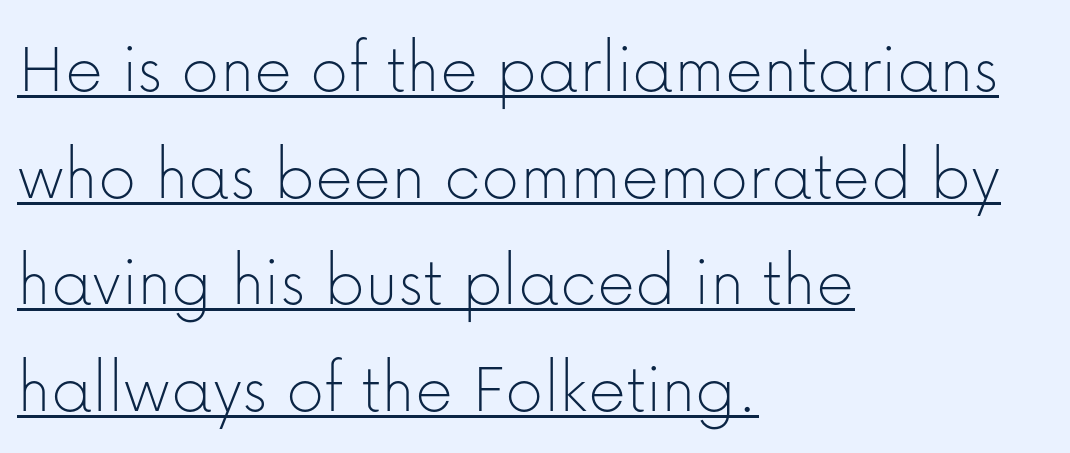
Each new line begins a customary step beneath the previous one. Does the type have serifs? No, each stem ends abruptly. Stems and bowls with no extra thickness — not bold. Emphasis is given by a line drawn under the lettering. This sample has the flowing, uneven cadence of proportional lettering.
